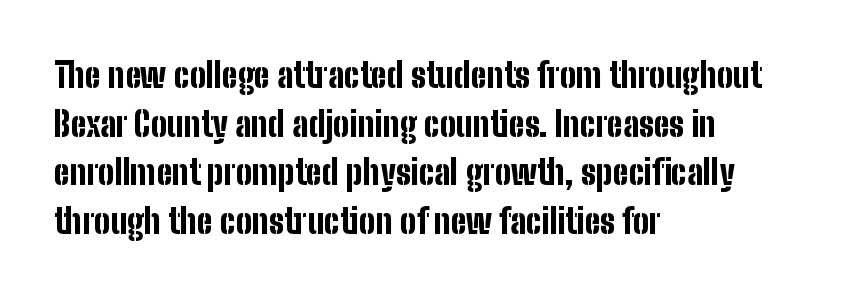
{"serif": "no", "italic": "no", "bold": "yes", "weight": "bold", "width": "condensed", "stroke_contrast": "low", "x_height": "medium", "monospaced": "no", "underline": "no", "align": "left", "line_spacing": "normal", "line_spacing_ratio": 1.43, "letter_spacing": "normal", "letter_spacing_em": 0.0, "glyph_px": 34}
